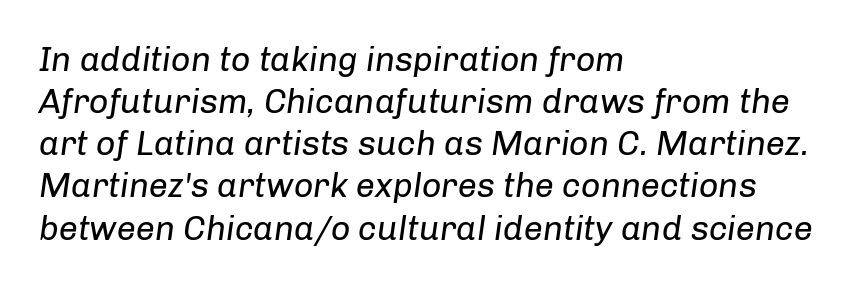
The passage shown is typed in a proportional face where columns would drift. Rendered with sloped, italic letterforms. A clean baseline with only descenders dipping below it. The strokes carry an ordinary text weight at most. Is the letter spacing exaggerated? No — it looks like the ordinary default. Left-aligned paragraph, ragged on the right.
